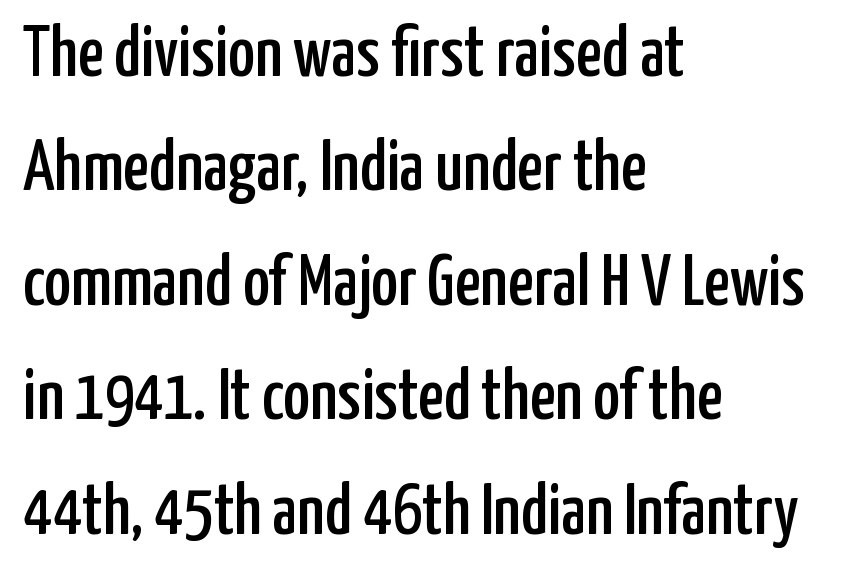
The gaps between neighbouring characters are ordinary and unremarkable. Where is the straight margin? On the left. Does the lettering tilt? It doesn't — this is upright. The gap between lines stays unmarked. The rendering uses natural spacing where letterforms have individual widths.
